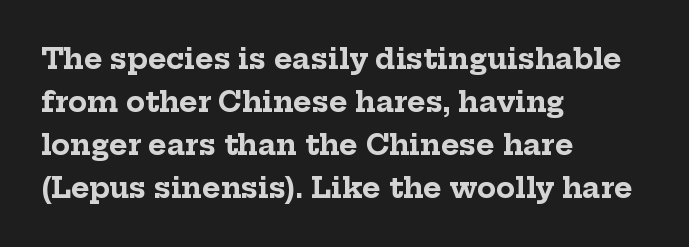
Q: Is the text bold? A: Yes.
Q: Is the text italic (slanted)? A: No, it is upright.
Q: Is the typeface a serif or a sans-serif typeface? A: Serif.
Q: Is the text underlined? A: No.
Q: How is the paragraph aligned? A: Left-aligned.
Q: Is the spacing between letters normal or unusually wide? A: Normal.
Q: Is the spacing between lines tight, normal or loose? A: Normal.
Q: Width (condensed, normal, or wide)? A: Normal.
Q: Stroke contrast? A: Low.
Q: x-height? A: Medium.
Q: Monospaced? A: No.
